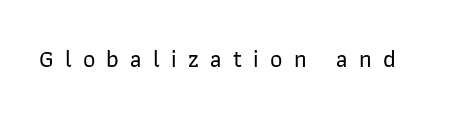
{"italic": "no", "underline": "no", "letter_spacing": "wide", "letter_spacing_em": 0.47, "glyph_px": 24}
